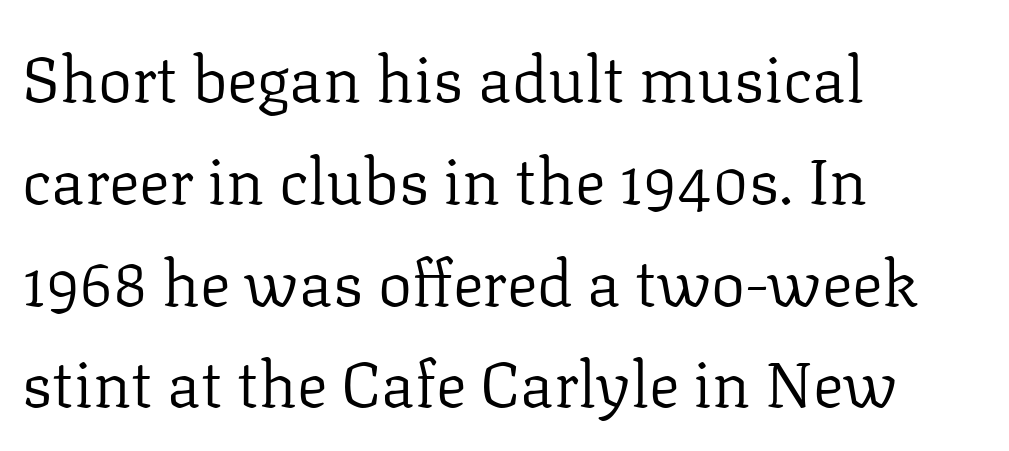
{"serif": "yes", "italic": "no", "bold": "no", "weight": "regular", "width": "normal", "stroke_contrast": "low", "x_height": "medium", "monospaced": "no", "underline": "no", "align": "left", "line_spacing": "normal", "line_spacing_ratio": 1.59, "letter_spacing": "normal", "letter_spacing_em": 0.0, "glyph_px": 64}
